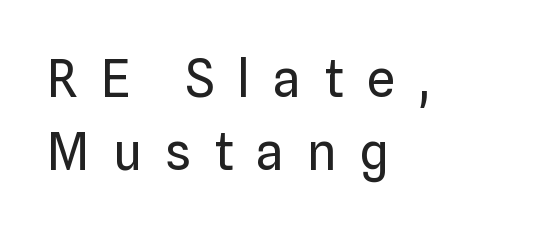
The image shows 51 px regular-weight sans-serif type, upright; set left-aligned, normal line spacing (1.44x), unusually wide letter spacing (+0.45 em), not underlined; low stroke contrast and a medium x-height.
